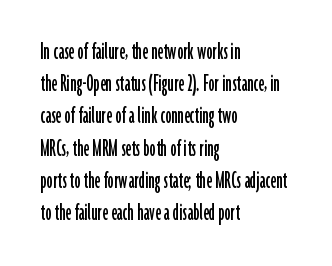
Q: Is the text italic (slanted)? A: No, it is upright.
Q: Is the text underlined? A: No.
Q: How is the paragraph aligned? A: Left-aligned.
Q: Is the spacing between letters normal or unusually wide? A: Normal.
Q: Is the spacing between lines tight, normal or loose? A: Normal.
